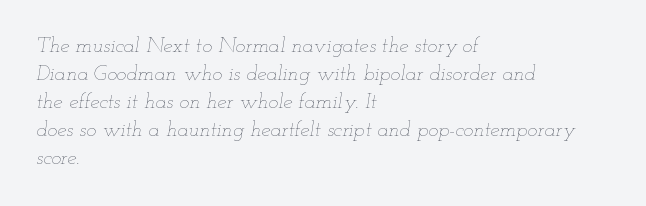
The image shows 21 px text type, italic (leaning right); set left-aligned, normal line spacing (1.33x), normal letter spacing, not underlined.
